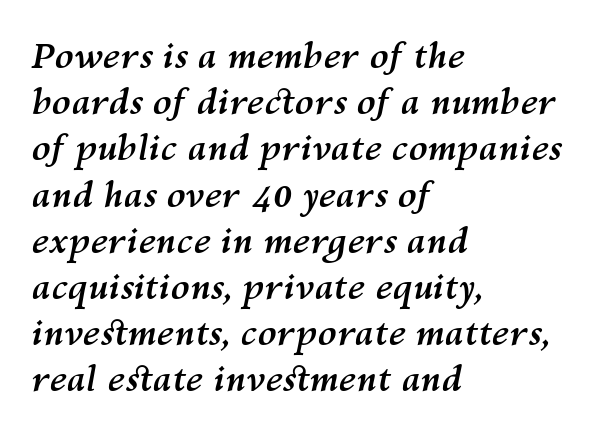
{"italic": "yes", "lean": "right", "slant_degrees": 10, "bold": "yes", "weight": "semibold", "width": "normal", "stroke_contrast": "medium", "x_height": "medium", "monospaced": "no", "underline": "no", "align": "left", "line_spacing": "normal", "line_spacing_ratio": 1.32, "letter_spacing": "normal", "letter_spacing_em": 0.0, "glyph_px": 35}
